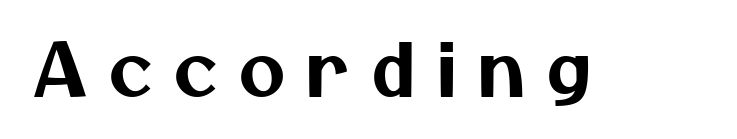
{"serif": "no", "width": "normal", "stroke_contrast": "medium", "x_height": "medium", "monospaced": "no", "underline": "no", "letter_spacing": "wide", "letter_spacing_em": 0.31, "glyph_px": 72}
